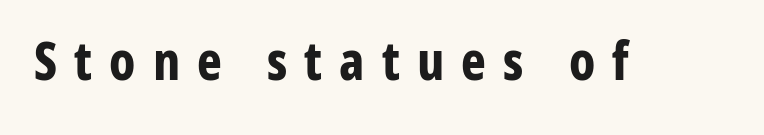
{"serif": "no", "italic": "no", "bold": "yes", "weight": "bold", "width": "condensed", "stroke_contrast": "low", "x_height": "medium", "monospaced": "no", "underline": "no", "letter_spacing": "wide", "letter_spacing_em": 0.32, "glyph_px": 53}
